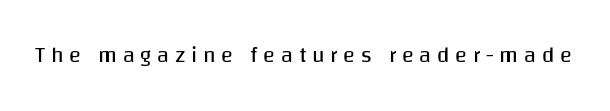
Tracking value appears strongly positive — letters spread wide. Ink coverage per letter is moderate at most. The lettering holds an erect, upright posture throughout. The space directly below the letters is spotless.
